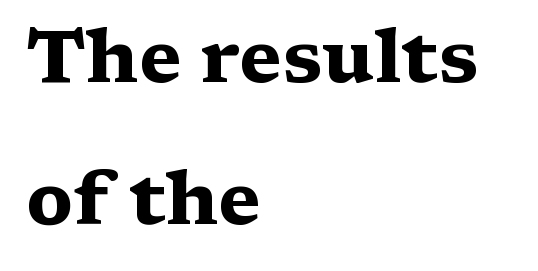
A great deal of white space separates one row of letters from the next. You'd pick this weight for a headline — it's a proper bold. It's the straight-up-and-down kind of type. The letterforms sit shoulder to shoulder at normal distance. Just letters on the line, the space beneath them empty.
